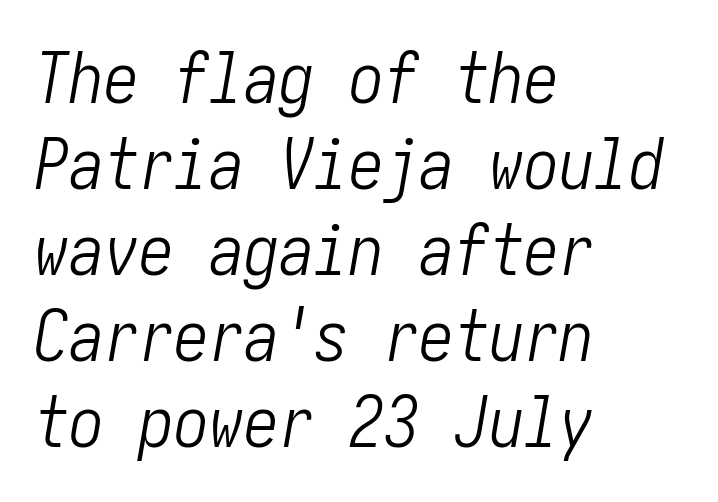
A student would call this left alignment; a typographer would say flush left, rag right. Stroke mass is kept to a normal reading level or below. Unmarked baselines from the first word to the last. It's the slanting kind of type. Caption: standard tracking, unaltered.
